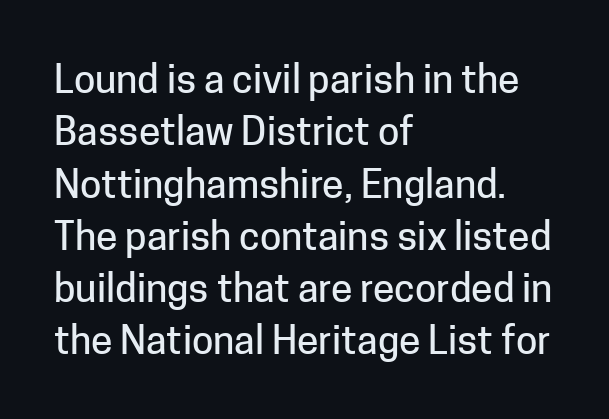
{"serif": "no", "italic": "no", "width": "normal", "stroke_contrast": "low", "x_height": "medium", "monospaced": "no", "underline": "no", "align": "left", "line_spacing": "normal", "line_spacing_ratio": 1.34, "letter_spacing": "normal", "letter_spacing_em": 0.0, "glyph_px": 39}
